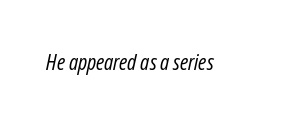
Q: Is the text bold? A: No.
Q: Is the text italic (slanted)? A: Yes, it leans right by about 12 degrees.
Q: Is the text underlined? A: No.
Q: Is the spacing between letters normal or unusually wide? A: Normal.
